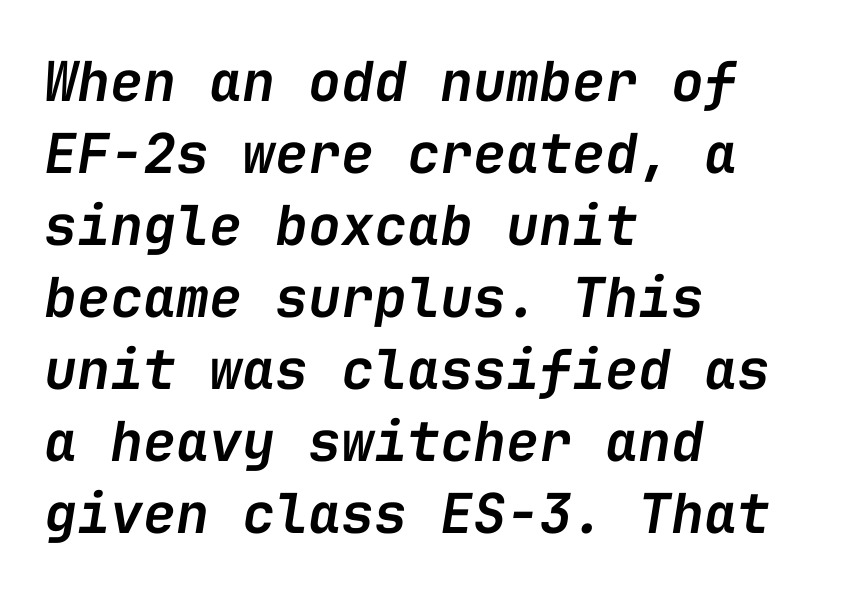
{"italic": "yes", "lean": "right", "slant_degrees": 9, "bold": "semi", "weight": "semibold", "width": "normal", "stroke_contrast": "low", "x_height": "medium", "monospaced": "yes", "underline": "no", "align": "left", "line_spacing": "normal", "line_spacing_ratio": 1.31, "letter_spacing": "normal", "letter_spacing_em": 0.0, "glyph_px": 55}
